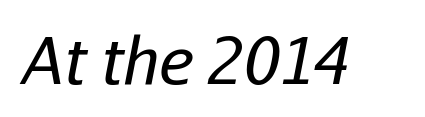
Just letters on the line, the space beneath them empty. The typography opts for an oblique posture over an upright one. The letters look calm and open, with moderate or lighter stems. Looks like regular typesetting: each glyph gets only the width it needs. The horizontal fit of the characters is conventional and even.
